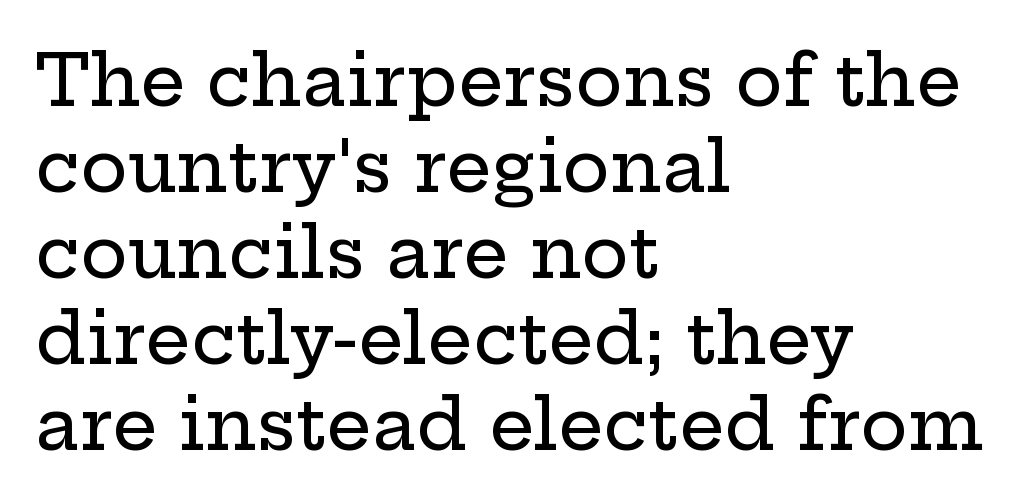
Q: Is the text italic (slanted)? A: No, it is upright.
Q: Is the typeface a serif or a sans-serif typeface? A: Serif.
Q: Is the text underlined? A: No.
Q: How is the paragraph aligned? A: Left-aligned.
Q: Is the spacing between letters normal or unusually wide? A: Normal.
Q: Width (condensed, normal, or wide)? A: Wide.
Q: Stroke contrast? A: Low.
Q: x-height? A: Medium.
Q: Monospaced? A: No.
